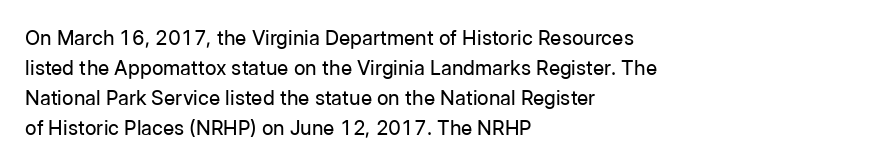
{"italic": "no", "bold": "no", "underline": "no", "align": "left", "line_spacing": "normal", "line_spacing_ratio": 1.5, "letter_spacing": "normal", "letter_spacing_em": 0.0, "glyph_px": 20}
